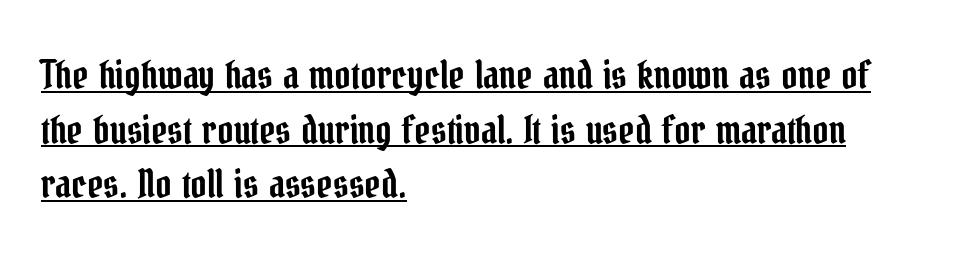
{"serif": "yes", "italic": "no", "width": "condensed", "stroke_contrast": "low", "x_height": "medium", "monospaced": "no", "underline": "yes", "align": "left", "line_spacing": "normal", "line_spacing_ratio": 1.4, "letter_spacing": "normal", "letter_spacing_em": 0.0, "glyph_px": 39}
